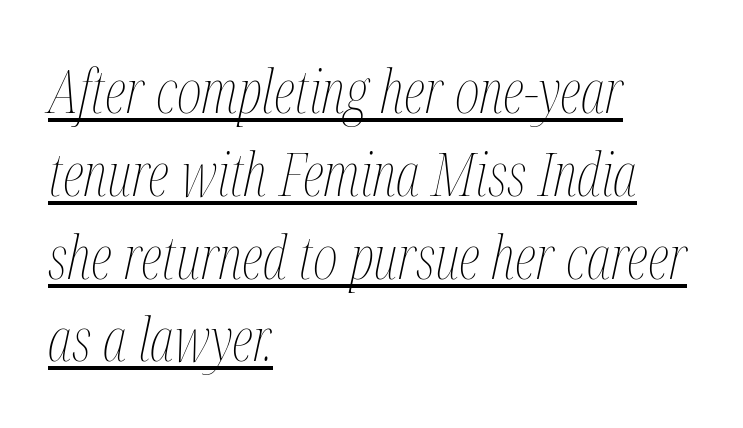
{"italic": "yes", "lean": "right", "slant_degrees": 12, "bold": "no", "weight": "thin", "width": "condensed", "stroke_contrast": "medium", "x_height": "medium", "monospaced": "no", "underline": "yes", "align": "left", "line_spacing": "normal", "line_spacing_ratio": 1.38, "letter_spacing": "normal", "letter_spacing_em": 0.0, "glyph_px": 60}
